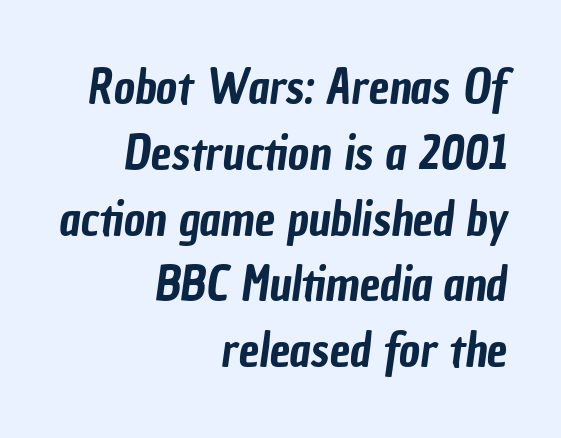
{"serif": "no", "width": "condensed", "stroke_contrast": "low", "x_height": "medium", "monospaced": "no", "underline": "no", "align": "right", "line_spacing": "normal", "line_spacing_ratio": 1.43, "letter_spacing": "normal", "letter_spacing_em": 0.0, "glyph_px": 46}
